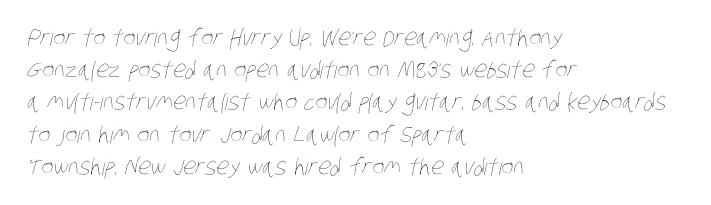
The line-height multiplier appears to be the usual default. The line texture is even and compact thanks to regular tracking. Compared with a typical body face, this is equally light or lighter still. The setting favours the left margin, as ordinary paragraphs usually do. The specimen omits any rule beneath the text block's lines.
